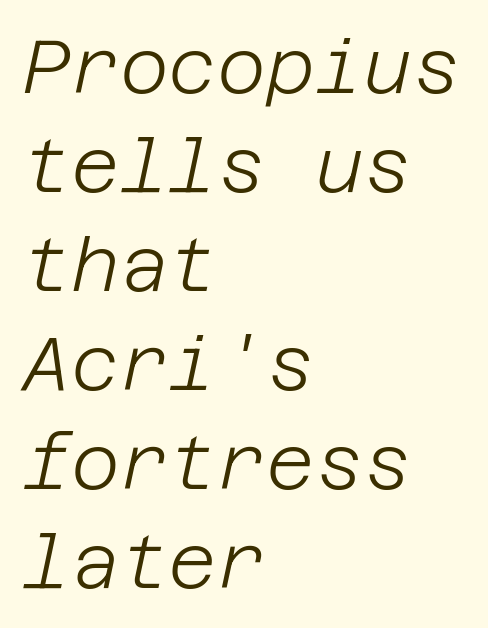
{"italic": "yes", "lean": "right", "slant_degrees": 12, "bold": "no", "weight": "light", "width": "normal", "stroke_contrast": "low", "x_height": "large", "underline": "no", "align": "left", "line_spacing": "normal", "line_spacing_ratio": 1.32, "letter_spacing": "normal", "letter_spacing_em": 0.0, "glyph_px": 75}
